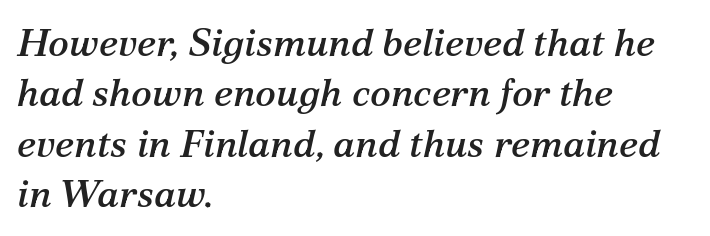
The image shows 39 px serif type, italic (leaning right); set left-aligned, normal line spacing (1.29x), normal letter spacing, not underlined; medium stroke contrast and a medium x-height.
